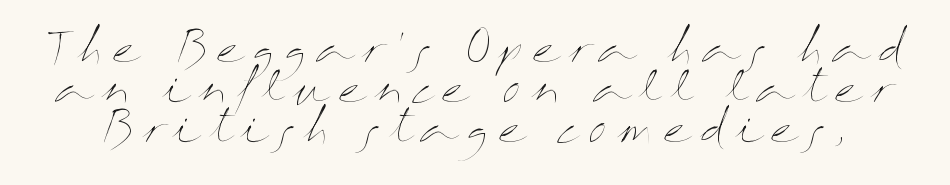
The image shows 42 px thin, wide type; set tight line spacing (0.95x), unusually wide letter spacing (+0.21 em), not underlined; medium stroke contrast and a medium x-height.
